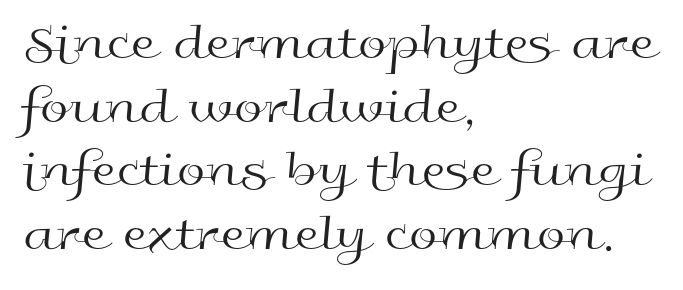
{"serif": "no", "italic": "no", "bold": "no", "weight": "regular", "width": "wide", "x_height": "medium", "monospaced": "no", "underline": "no", "align": "left", "line_spacing": "normal", "line_spacing_ratio": 1.25, "letter_spacing": "normal", "letter_spacing_em": 0.0, "glyph_px": 51}
